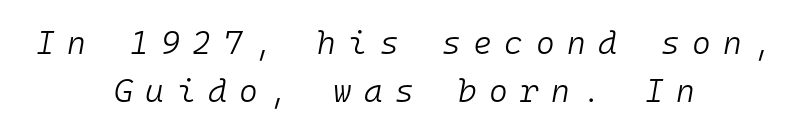
The font's italic variant was chosen for this text. A bare baseline throughout the passage. Weight: in the light-to-regular range. The paragraph has two soft edges and a firm central axis. Substantial extra tracking has been applied to these lines. The rows are spaced the way most documents space them.
